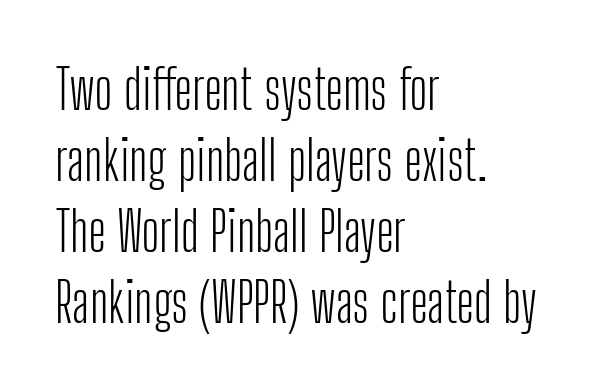
Q: Is the text bold? A: No.
Q: Is the text italic (slanted)? A: No, it is upright.
Q: Is the typeface a serif or a sans-serif typeface? A: Sans-serif.
Q: Is the text underlined? A: No.
Q: How is the paragraph aligned? A: Left-aligned.
Q: Is the spacing between letters normal or unusually wide? A: Normal.
Q: Is the spacing between lines tight, normal or loose? A: Normal.
Q: Width (condensed, normal, or wide)? A: Condensed.
Q: Stroke contrast? A: Low.
Q: x-height? A: Medium.
Q: Monospaced? A: No.
